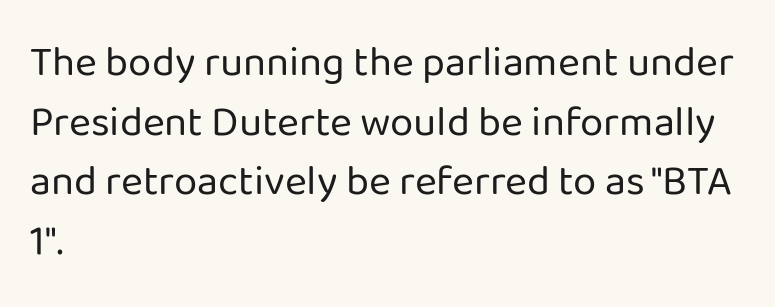
Q: Is the text bold? A: No.
Q: Is the text italic (slanted)? A: No, it is upright.
Q: Is the typeface a serif or a sans-serif typeface? A: Sans-serif.
Q: Is the text underlined? A: No.
Q: How is the paragraph aligned? A: Left-aligned.
Q: Is the spacing between letters normal or unusually wide? A: Normal.
Q: Is the spacing between lines tight, normal or loose? A: Normal.
Q: Width (condensed, normal, or wide)? A: Normal.
Q: Stroke contrast? A: Low.
Q: x-height? A: Medium.
Q: Monospaced? A: No.
